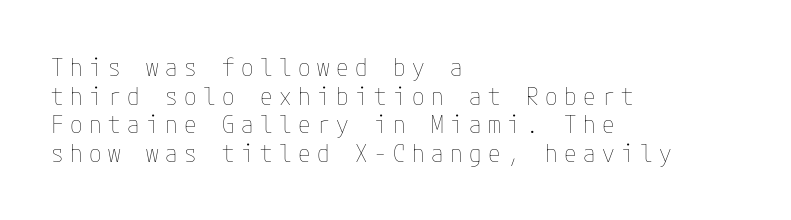
Q: Is the text bold? A: No.
Q: Is the text italic (slanted)? A: No, it is upright.
Q: Is the text underlined? A: No.
Q: How is the paragraph aligned? A: Left-aligned.
Q: Is the spacing between letters normal or unusually wide? A: Unusually wide.
Q: Is the spacing between lines tight, normal or loose? A: Tight.
